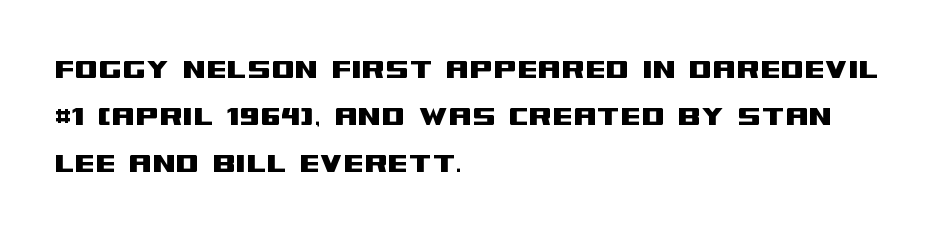
Q: Is the text italic (slanted)? A: No, it is upright.
Q: Is the typeface a serif or a sans-serif typeface? A: Sans-serif.
Q: Is the text underlined? A: No.
Q: How is the paragraph aligned? A: Left-aligned.
Q: Is the spacing between letters normal or unusually wide? A: Normal.
Q: Is the spacing between lines tight, normal or loose? A: Normal.
Q: Width (condensed, normal, or wide)? A: Wide.
Q: Stroke contrast? A: Medium.
Q: x-height? A: Large.
Q: Monospaced? A: No.
